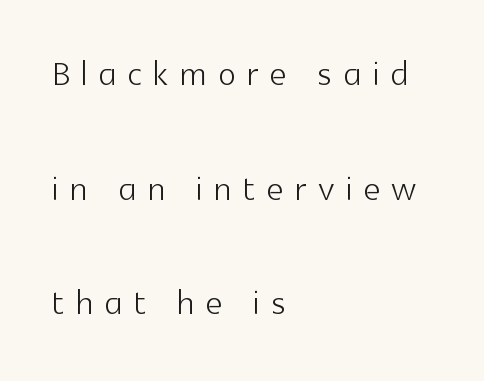
Q: Is the text bold? A: No.
Q: Is the text italic (slanted)? A: No, it is upright.
Q: Is the typeface a serif or a sans-serif typeface? A: Sans-serif.
Q: Is the text underlined? A: No.
Q: How is the paragraph aligned? A: Left-aligned.
Q: Is the spacing between letters normal or unusually wide? A: Unusually wide.
Q: Is the spacing between lines tight, normal or loose? A: Loose.
Q: Width (condensed, normal, or wide)? A: Normal.
Q: x-height? A: Medium.
Q: Monospaced? A: No.
